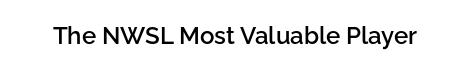
{"italic": "no", "bold": "semi", "underline": "no", "letter_spacing": "normal", "letter_spacing_em": 0.0, "glyph_px": 24}
